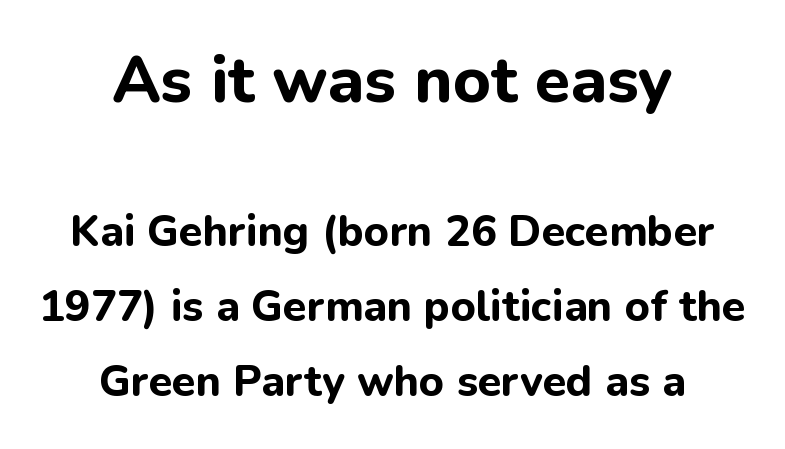
Each line is balanced around a shared central axis. To sum up the face: it is a sans, with no serifs. Ordinary non-slanted type is in use. Bigger letters appear in the top chunk; the bottom chunk is reduced. Typographic density is high because the face is bold.
